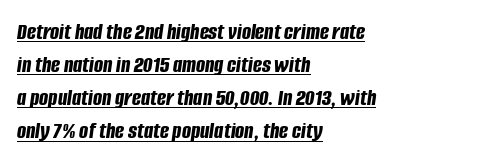
{"italic": "yes", "lean": "right", "slant_degrees": 8, "bold": "yes", "underline": "yes", "align": "left", "line_spacing": "normal", "line_spacing_ratio": 1.38, "letter_spacing": "normal", "letter_spacing_em": 0.0, "glyph_px": 24}
